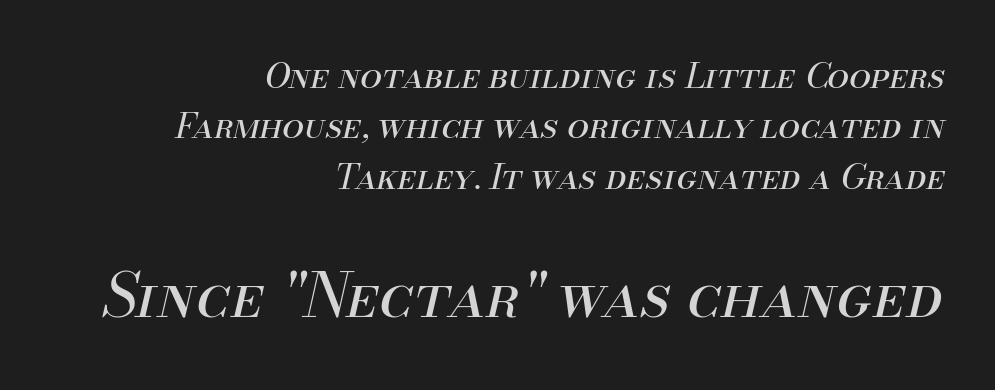
Q: Is the text bold? A: No.
Q: Is the text italic (slanted)? A: Yes, it leans right by about 13 degrees.
Q: Is the text underlined? A: No.
Q: How is the paragraph aligned? A: Right-aligned.
Q: Is the spacing between letters normal or unusually wide? A: Normal.
Q: Is the spacing between lines tight, normal or loose? A: Normal.
Q: Which block of text is set in a larger size, the first (top) or the second (bottom)? A: The second (bottom) one.
Q: Width (condensed, normal, or wide)? A: Normal.
Q: Stroke contrast? A: Medium.
Q: x-height? A: Small.
Q: Monospaced? A: No.
